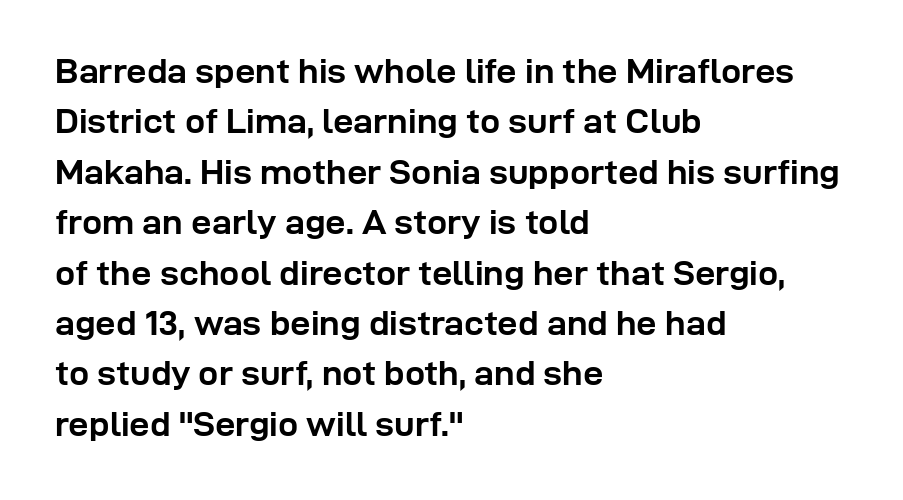
Q: Is the text bold? A: Yes.
Q: Is the text italic (slanted)? A: No, it is upright.
Q: Is the typeface a serif or a sans-serif typeface? A: Sans-serif.
Q: Is the text underlined? A: No.
Q: How is the paragraph aligned? A: Left-aligned.
Q: Is the spacing between letters normal or unusually wide? A: Normal.
Q: Is the spacing between lines tight, normal or loose? A: Normal.
Q: Width (condensed, normal, or wide)? A: Normal.
Q: Stroke contrast? A: Low.
Q: x-height? A: Medium.
Q: Monospaced? A: No.
